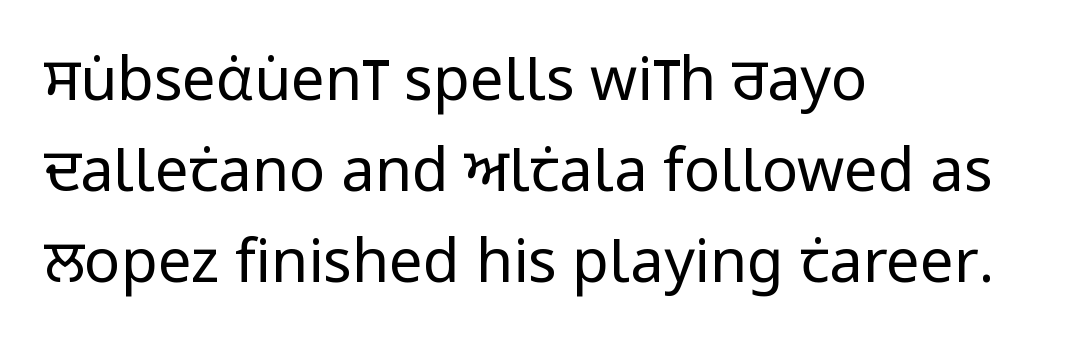
Note the varied advance widths — an 'i' is clearly narrower than an 'm'. Think standard paragraph weight, or any step lighter than that. Inter-character spacing is left at the font's built-in metrics. The baseline area is clear. Leading: standard.
